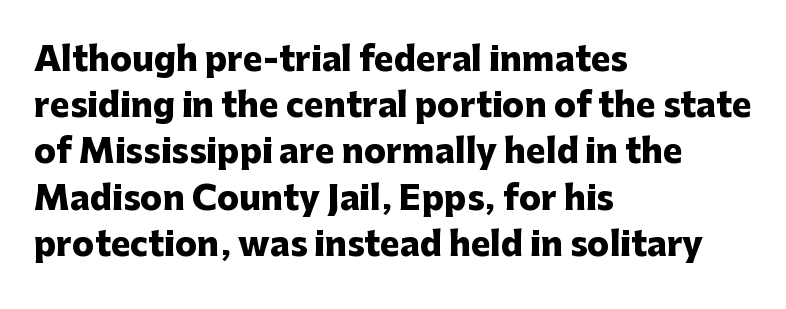
Q: Is the text bold? A: Yes.
Q: Is the text italic (slanted)? A: No, it is upright.
Q: Is the typeface a serif or a sans-serif typeface? A: Sans-serif.
Q: Is the text underlined? A: No.
Q: How is the paragraph aligned? A: Left-aligned.
Q: Is the spacing between letters normal or unusually wide? A: Normal.
Q: Is the spacing between lines tight, normal or loose? A: Normal.
Q: Width (condensed, normal, or wide)? A: Normal.
Q: Stroke contrast? A: Low.
Q: x-height? A: Medium.
Q: Monospaced? A: No.
